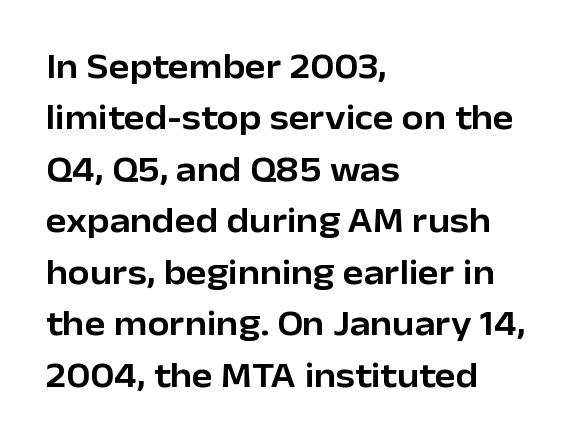
These lines keep a tight, regular rhythm from letter to letter. Teacher's note: observe the even left margin — that is flush-left alignment. Check the space under the baseline: it is left empty. Each letter's strokes conclude bluntly, with no projecting serifs. Is this a fixed-width face? No — the glyphs have proportional, varying widths.
